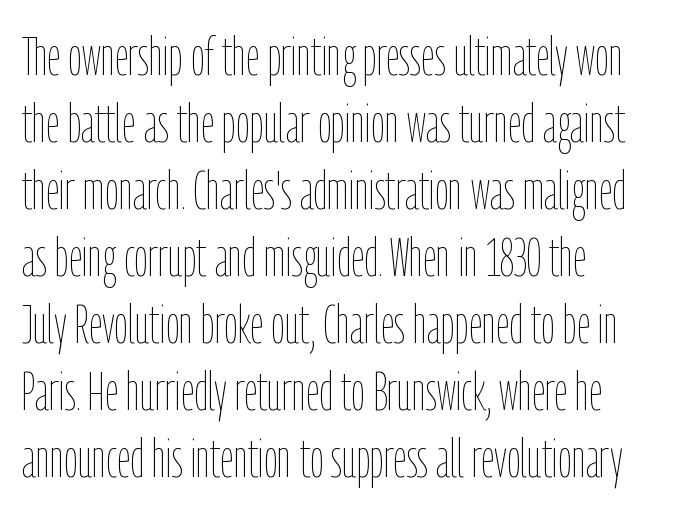
Q: Is the text bold? A: No.
Q: Is the text italic (slanted)? A: No, it is upright.
Q: Is the text underlined? A: No.
Q: How is the paragraph aligned? A: Left-aligned.
Q: Is the spacing between letters normal or unusually wide? A: Normal.
Q: Width (condensed, normal, or wide)? A: Condensed.
Q: Stroke contrast? A: Low.
Q: x-height? A: Medium.
Q: Monospaced? A: No.
